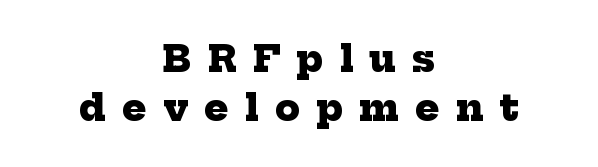
Q: Is the text bold? A: Yes.
Q: Is the typeface a serif or a sans-serif typeface? A: Serif.
Q: Is the text underlined? A: No.
Q: How is the paragraph aligned? A: Centered.
Q: Is the spacing between letters normal or unusually wide? A: Unusually wide.
Q: Is the spacing between lines tight, normal or loose? A: Normal.
Q: Width (condensed, normal, or wide)? A: Normal.
Q: Stroke contrast? A: Low.
Q: x-height? A: Medium.
Q: Monospaced? A: No.
